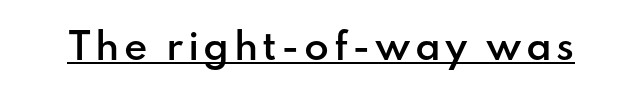
Think of a printed novel: that variable character pitch is what you see here. Each glyph is drawn with semibold strokes, heavier than normal yet not fully bold. The face used here appears with an underline applied. Is there any slant? The stems are plumb.
